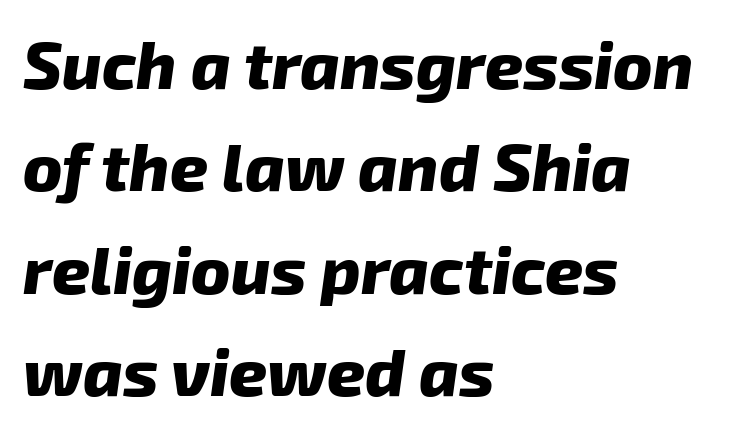
Q: Is the text bold? A: Yes.
Q: Is the text italic (slanted)? A: Yes, it leans right by about 8 degrees.
Q: Is the text underlined? A: No.
Q: How is the paragraph aligned? A: Left-aligned.
Q: Is the spacing between letters normal or unusually wide? A: Normal.
Q: Is the spacing between lines tight, normal or loose? A: Normal.
Q: Width (condensed, normal, or wide)? A: Normal.
Q: Stroke contrast? A: Low.
Q: x-height? A: Medium.
Q: Monospaced? A: No.
